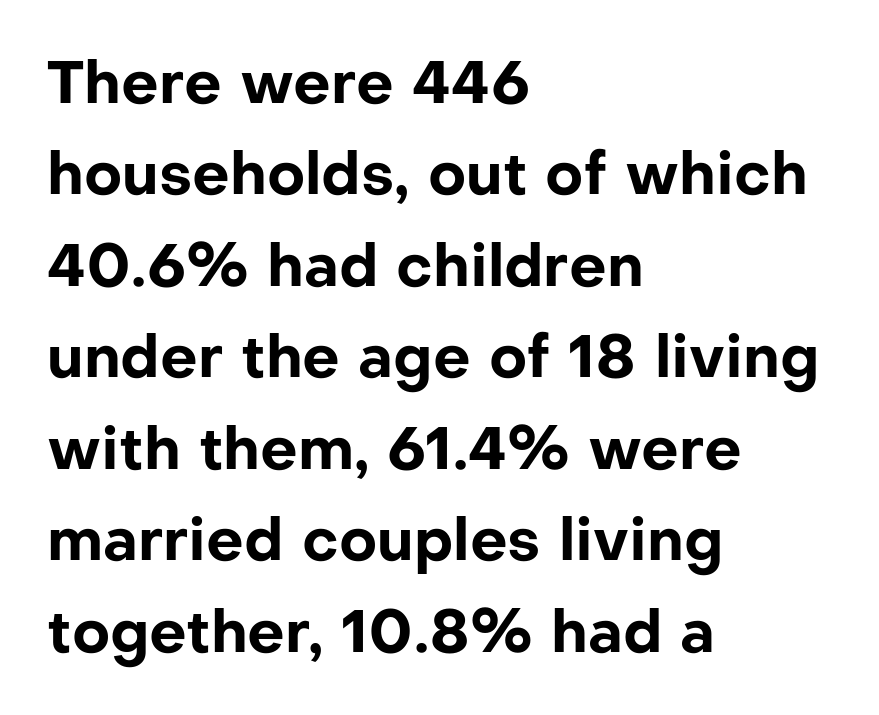
Q: Is the text bold? A: Yes.
Q: Is the text italic (slanted)? A: No, it is upright.
Q: Is the typeface a serif or a sans-serif typeface? A: Sans-serif.
Q: Is the text underlined? A: No.
Q: How is the paragraph aligned? A: Left-aligned.
Q: Is the spacing between letters normal or unusually wide? A: Normal.
Q: Is the spacing between lines tight, normal or loose? A: Normal.
Q: Width (condensed, normal, or wide)? A: Normal.
Q: Stroke contrast? A: Low.
Q: x-height? A: Medium.
Q: Monospaced? A: No.
